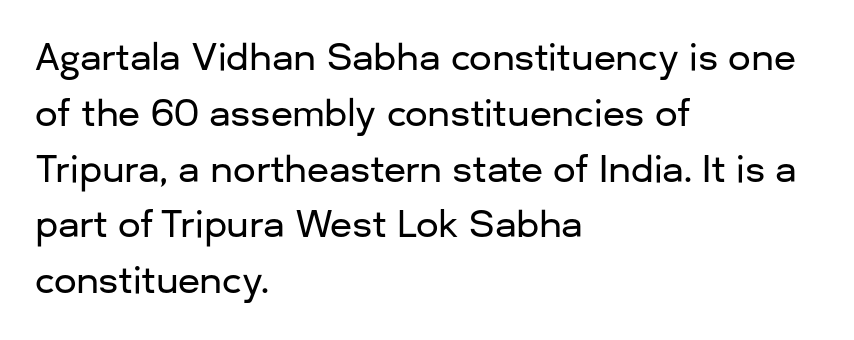
A typesetter would call this proportional, since set widths differ per character. Which margin do the lines hug? The left one — the right edge is uneven. Words appear dense and cohesive because spacing is normal. No feet cap the strokes, marking this as sans-serif type. This sample keeps an unexceptional amount of space between lines.
